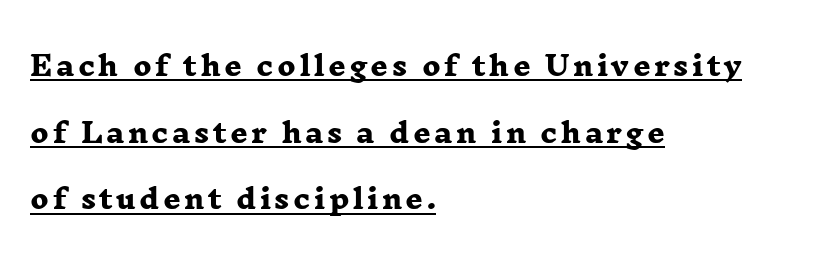
Q: Is the text bold? A: Yes.
Q: Is the text underlined? A: Yes.
Q: How is the paragraph aligned? A: Left-aligned.
Q: Is the spacing between lines tight, normal or loose? A: Loose.
